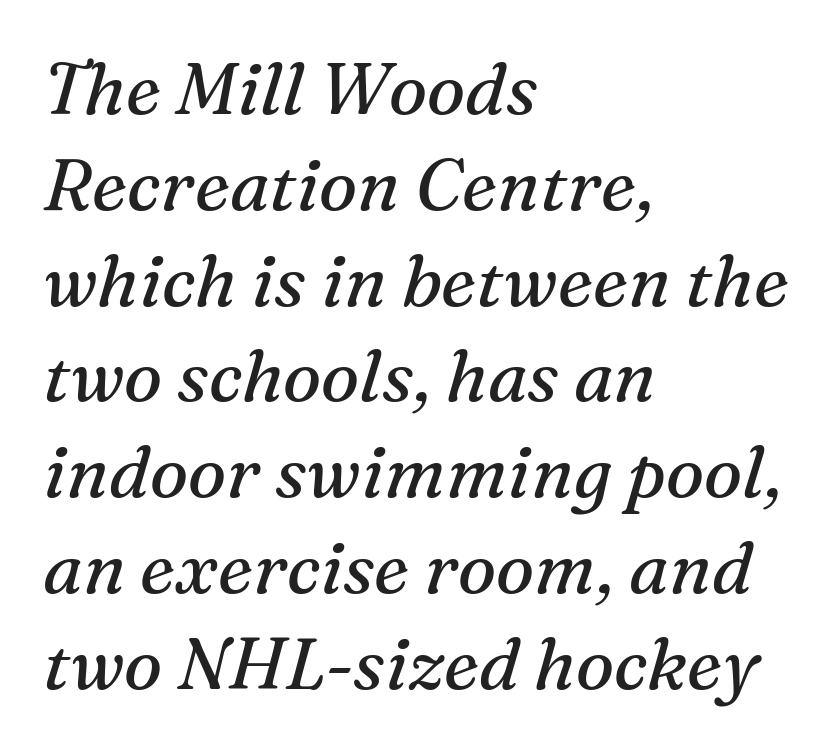
Q: Is the text bold? A: No.
Q: Is the text italic (slanted)? A: Yes, it leans right by about 16 degrees.
Q: Is the typeface a serif or a sans-serif typeface? A: Serif.
Q: Is the text underlined? A: No.
Q: How is the paragraph aligned? A: Left-aligned.
Q: Is the spacing between letters normal or unusually wide? A: Normal.
Q: Is the spacing between lines tight, normal or loose? A: Normal.
Q: Width (condensed, normal, or wide)? A: Normal.
Q: Stroke contrast? A: Medium.
Q: x-height? A: Medium.
Q: Monospaced? A: No.
